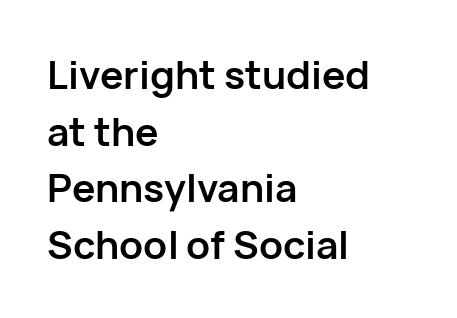
{"serif": "no", "italic": "no", "bold": "yes", "weight": "semibold", "width": "normal", "stroke_contrast": "low", "x_height": "medium", "monospaced": "no", "underline": "no", "align": "left", "line_spacing": "normal", "line_spacing_ratio": 1.45, "letter_spacing": "normal", "letter_spacing_em": 0.0, "glyph_px": 39}
